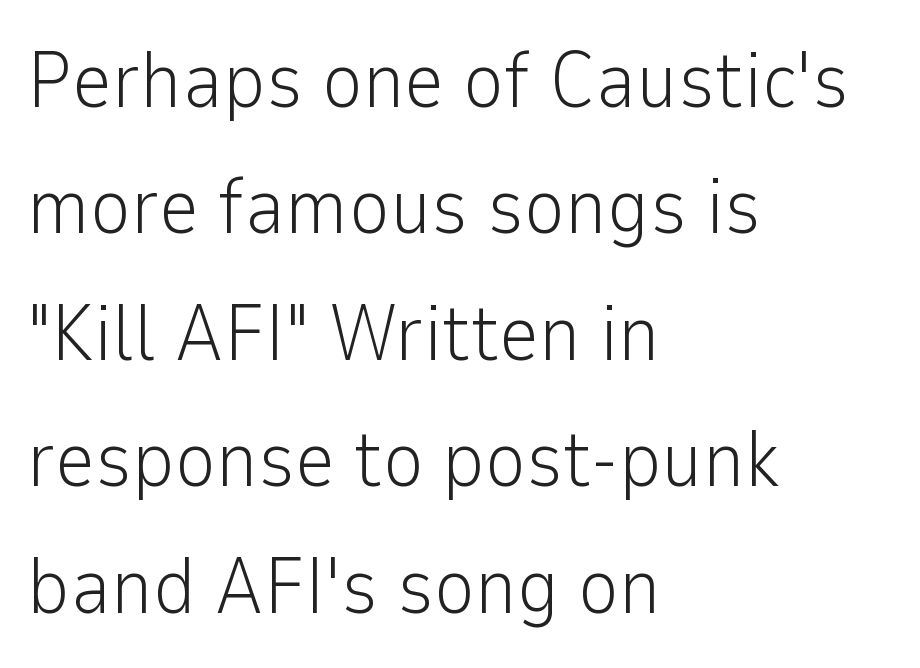
The image shows 79 px light sans-serif type, upright; set left-aligned, normal line spacing (1.6x), normal letter spacing, not underlined; low stroke contrast and a medium x-height.
